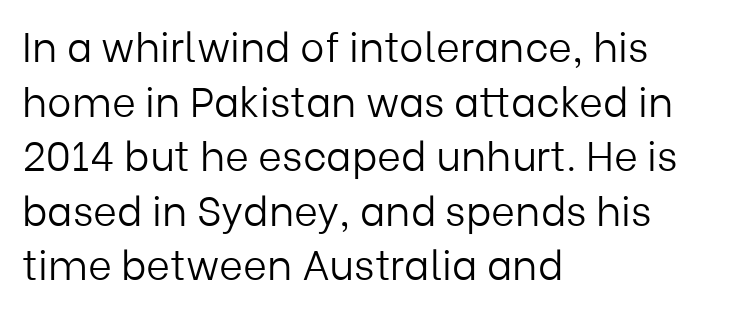
{"serif": "no", "italic": "no", "bold": "no", "weight": "light", "width": "normal", "stroke_contrast": "low", "x_height": "medium", "monospaced": "no", "underline": "no", "align": "left", "line_spacing": "normal", "line_spacing_ratio": 1.33, "letter_spacing": "normal", "letter_spacing_em": 0.0, "glyph_px": 41}
